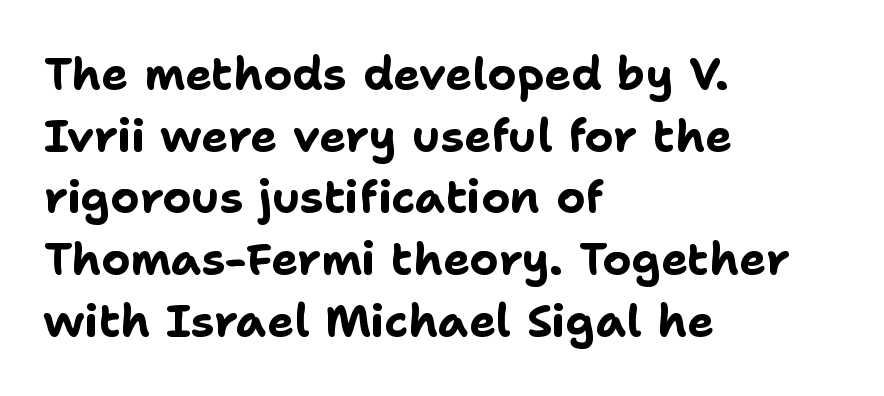
The image shows 45 px bold sans-serif type, upright; set left-aligned, normal line spacing (1.37x), normal letter spacing, not underlined; low stroke contrast and a medium x-height.
